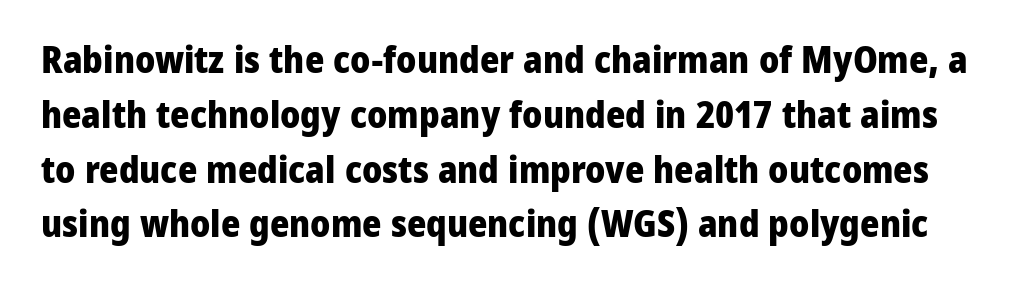
{"serif": "no", "italic": "no", "bold": "yes", "weight": "heavy", "width": "normal", "stroke_contrast": "low", "x_height": "medium", "monospaced": "no", "underline": "no", "line_spacing": "normal", "line_spacing_ratio": 1.48, "letter_spacing": "normal", "letter_spacing_em": 0.0, "glyph_px": 37}
